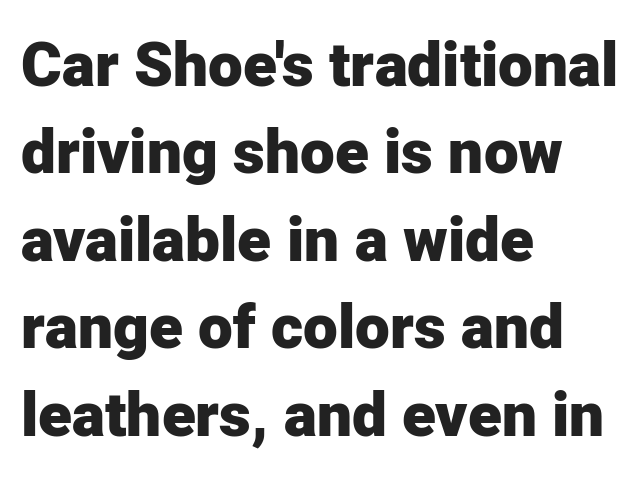
{"serif": "no", "italic": "no", "bold": "yes", "weight": "heavy", "width": "normal", "stroke_contrast": "low", "x_height": "medium", "monospaced": "no", "underline": "no", "align": "left", "line_spacing": "normal", "line_spacing_ratio": 1.41, "letter_spacing": "normal", "letter_spacing_em": 0.0, "glyph_px": 62}
